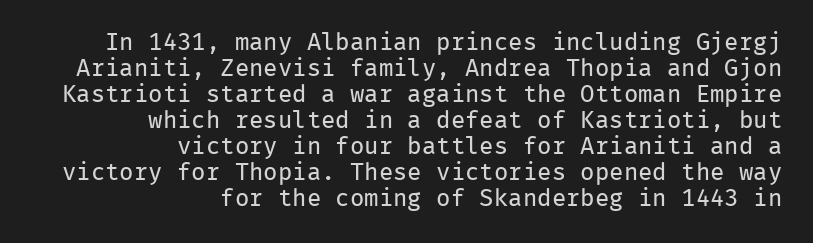
{"italic": "no", "bold": "no", "underline": "no", "align": "right", "line_spacing": "tight", "line_spacing_ratio": 1.08, "letter_spacing": "normal", "letter_spacing_em": 0.0, "glyph_px": 24}
